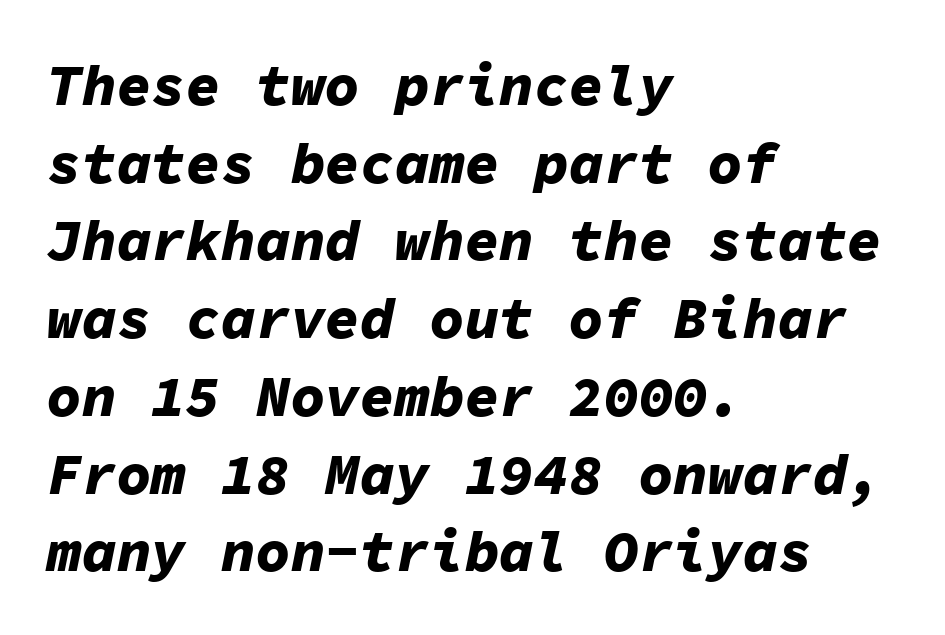
The image shows 58 px bold type, italic (leaning right), monospaced; set left-aligned, normal line spacing (1.34x), normal letter spacing, not underlined; low stroke contrast and a medium x-height.
